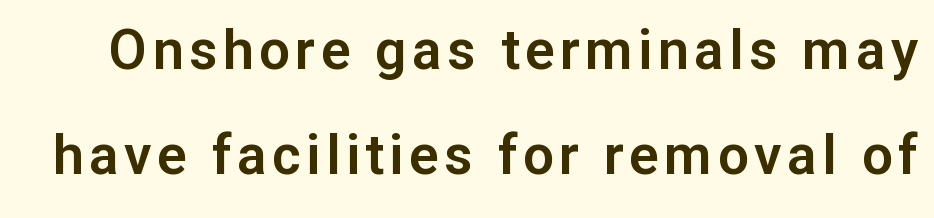
{"serif": "no", "italic": "no", "width": "normal", "stroke_contrast": "low", "x_height": "medium", "monospaced": "no", "underline": "no", "line_spacing": "loose", "line_spacing_ratio": 1.91, "glyph_px": 55}
